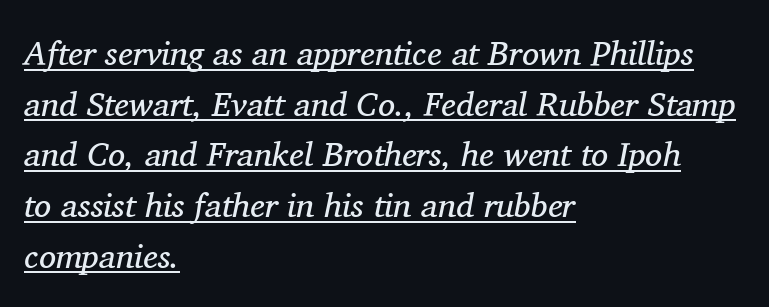
Q: Is the text bold? A: No.
Q: Is the text italic (slanted)? A: Yes, it leans right by about 11 degrees.
Q: Is the typeface a serif or a sans-serif typeface? A: Serif.
Q: Is the text underlined? A: Yes.
Q: How is the paragraph aligned? A: Left-aligned.
Q: Is the spacing between letters normal or unusually wide? A: Normal.
Q: Is the spacing between lines tight, normal or loose? A: Normal.
Q: Width (condensed, normal, or wide)? A: Normal.
Q: Stroke contrast? A: Medium.
Q: x-height? A: Medium.
Q: Monospaced? A: No.
